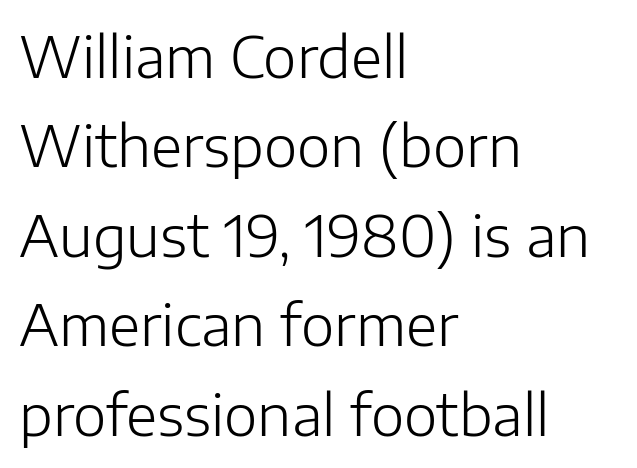
In terms of leading, this rendering sits right in the middle. Posture: straight, roman, zero tilt. Notice how the passage keeps a crisp vertical edge on the left only. The strokes carry an ordinary text weight at most.
